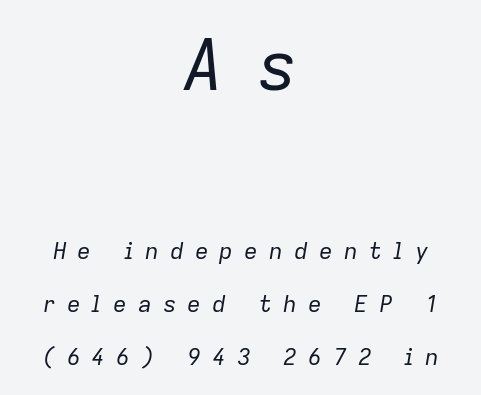
Q: Is the text bold? A: No.
Q: Is the text italic (slanted)? A: Yes, it leans right by about 9 degrees.
Q: Is the text underlined? A: No.
Q: How is the paragraph aligned? A: Centered.
Q: Is the spacing between letters normal or unusually wide? A: Unusually wide.
Q: Is the spacing between lines tight, normal or loose? A: Loose.
Q: Which block of text is set in a larger size, the first (top) or the second (bottom)? A: The first (top) one.
Q: Width (condensed, normal, or wide)? A: Normal.
Q: Stroke contrast? A: Low.
Q: x-height? A: Medium.
Q: Monospaced? A: No.
